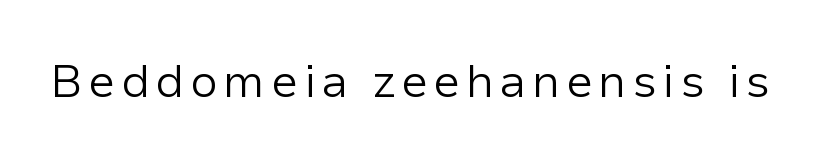
The passage shown is typed in a proportional face where columns would drift. The typography opts for an upright posture over an oblique one. Is this a sans? Yes — the strokes have no serifs. The foot of each line stays bare and open.
